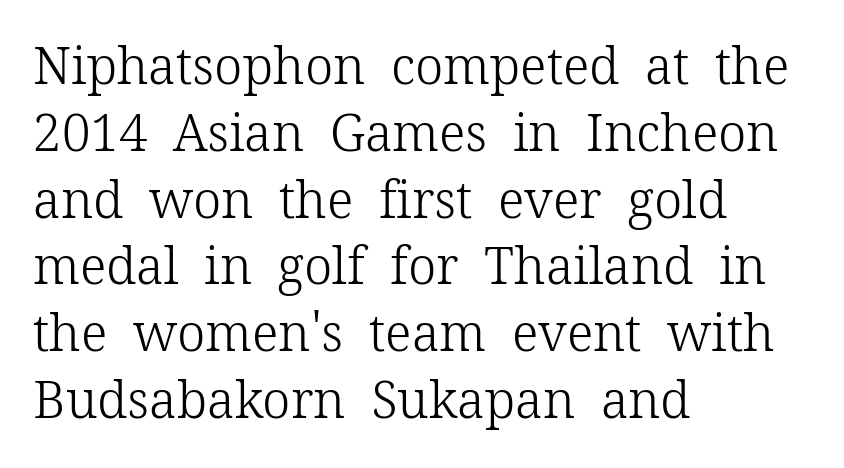
The face used here is seriffed, in the tradition of book romans. The line texture is even and compact thanks to regular tracking. The passage shown is typed in a proportional face where columns would drift. A student would call this left alignment; a typographer would say flush left, rag right. Stem width sits at or under what a default text font uses.
